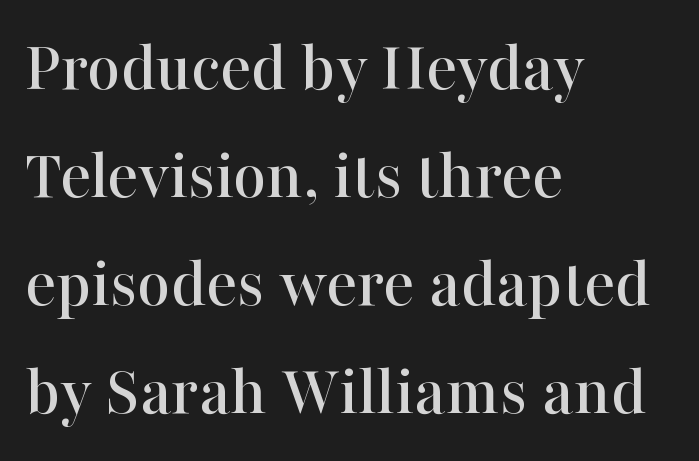
The axis of the letterforms is exactly vertical. Just letters on the line, the space beneath them empty. Each line starts at the same left margin while the right side varies. This sample keeps an unexceptional amount of space between lines. The rendering uses natural spacing where letterforms have individual widths.
